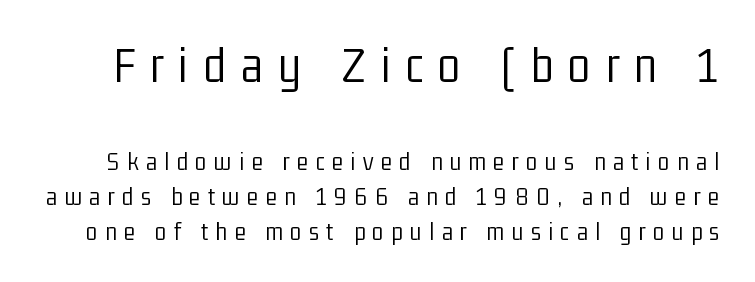
Regular leading. The face used here is rendered with a markedly widened letterfit. If you squint, the top block still reads clearly — it's the larger of the two. Every stem runs plumb, perpendicular to the baseline.
